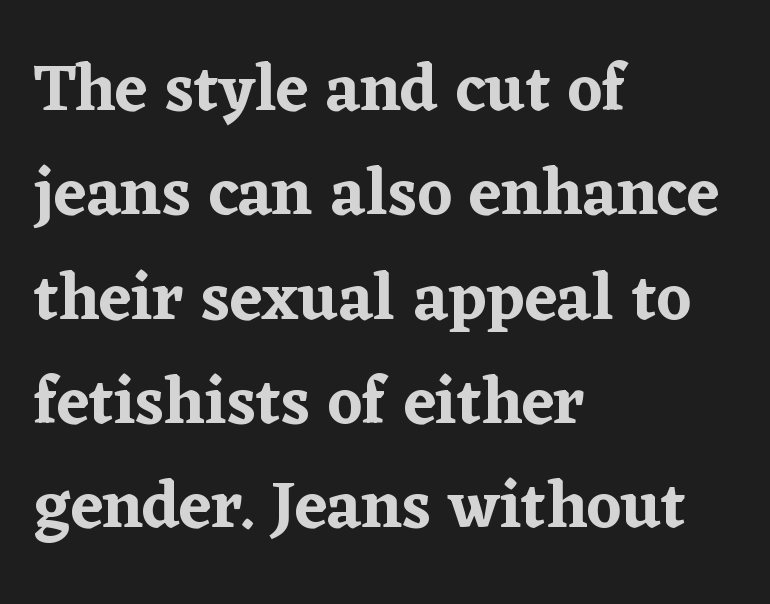
The image shows 66 px serif type, upright; set left-aligned, normal line spacing (1.58x), normal letter spacing, not underlined; low stroke contrast and a medium x-height.
